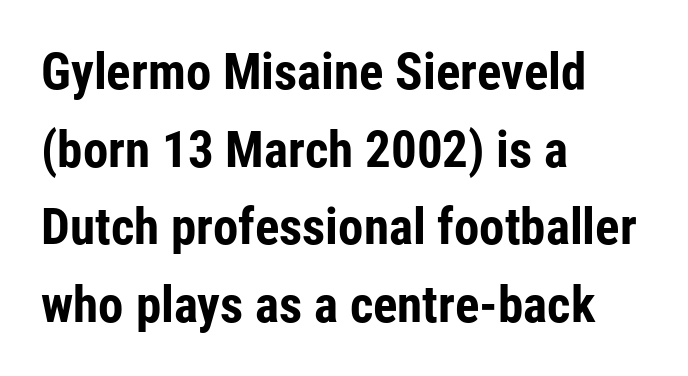
The image shows 51 px bold, condensed sans-serif type, upright; set left-aligned, normal line spacing (1.52x), normal letter spacing, not underlined; low stroke contrast and a medium x-height.
